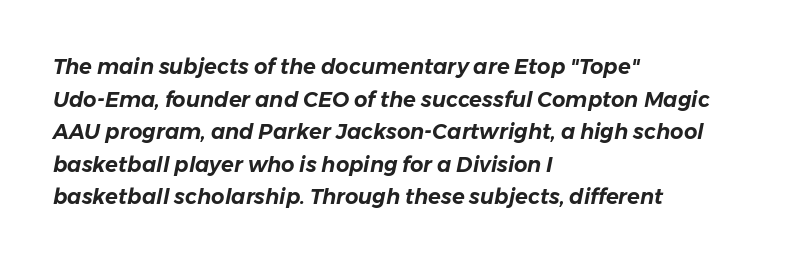
Style check: oblique. Descenders hang freely into open space. This block has exactly the height ordinary leading produces. This sample is left-justified, so line endings fall wherever the words run out. There is no visible air inserted between adjacent glyphs.
